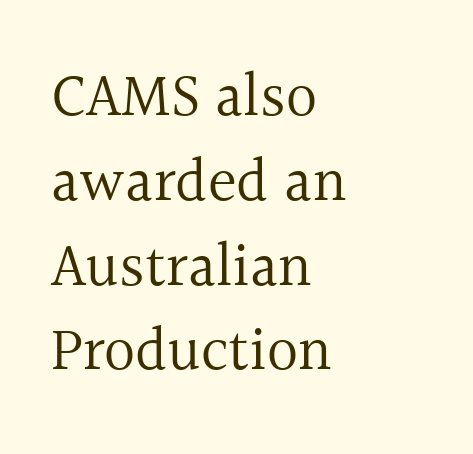
{"serif": "yes", "italic": "no", "bold": "no", "weight": "regular", "width": "normal", "x_height": "medium", "monospaced": "no", "underline": "no", "align": "left", "line_spacing": "normal", "line_spacing_ratio": 1.39, "letter_spacing": "normal", "letter_spacing_em": 0.0, "glyph_px": 61}
